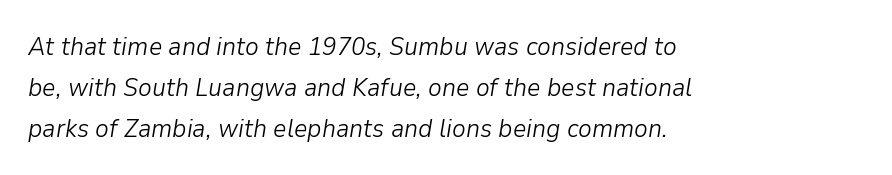
{"italic": "yes", "lean": "right", "slant_degrees": 9, "bold": "no", "underline": "no", "align": "left", "line_spacing": "normal", "line_spacing_ratio": 1.57, "letter_spacing": "normal", "letter_spacing_em": 0.0, "glyph_px": 26}
